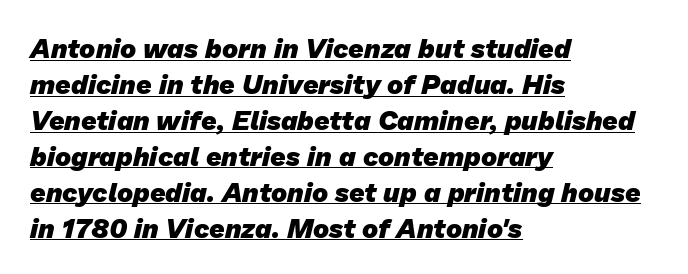
Q: Is the text bold? A: Yes.
Q: Is the text underlined? A: Yes.
Q: How is the paragraph aligned? A: Left-aligned.
Q: Is the spacing between letters normal or unusually wide? A: Normal.
Q: Is the spacing between lines tight, normal or loose? A: Normal.
